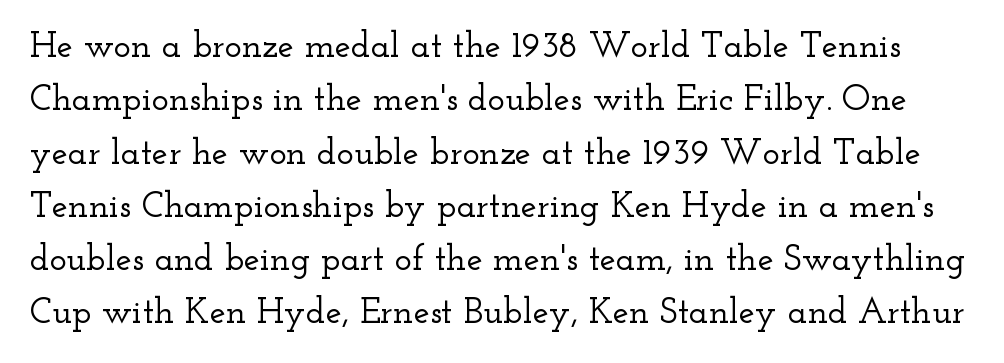
You could not count columns in this text — the font is proportionally spaced. Small tapered or slab feet sit at the stroke ends, so this counts as serif. Words appear dense and cohesive because spacing is normal. The rows are spaced the way most documents space them. The foot of each line stays bare and open.
